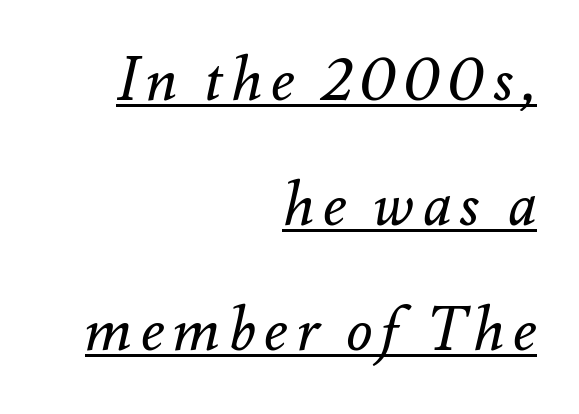
The text carries the slant typical of an italic or oblique font. Each stroke keeps to a modest, everyday thickness or less. Airy leading. Reading down the block, your eye finds every line finishing at a fixed right position. Varying glyph widths throughout — classic text-font behaviour.
